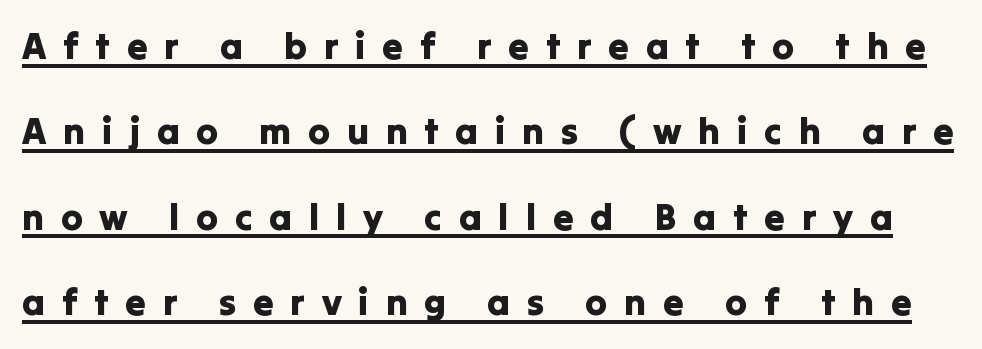
{"serif": "no", "italic": "no", "width": "normal", "stroke_contrast": "low", "x_height": "medium", "monospaced": "no", "underline": "yes", "line_spacing": "loose", "line_spacing_ratio": 2.31, "letter_spacing": "wide", "letter_spacing_em": 0.45, "glyph_px": 37}
